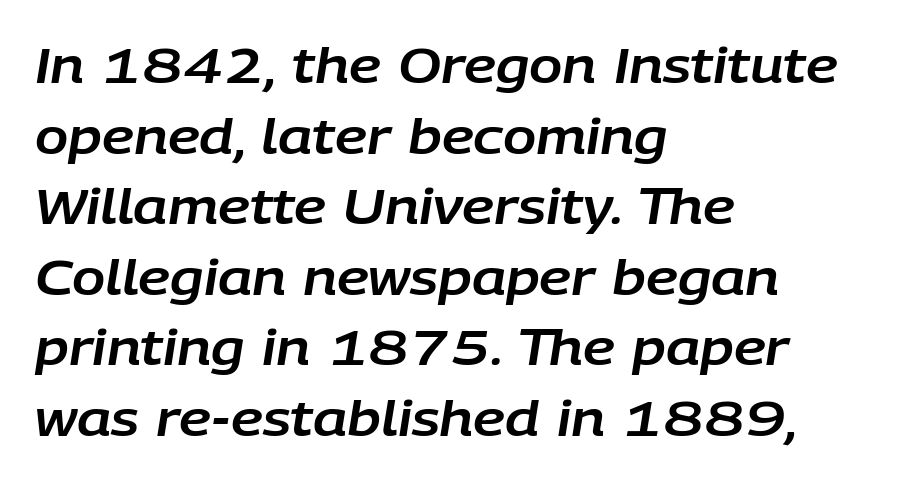
Horizontal bands of white between lines are of average thickness. Tracking value appears to be zero — textbook default spacing. Letters rest on an invisible, unmarked baseline. This sample is left-justified, so line endings fall wherever the words run out.
